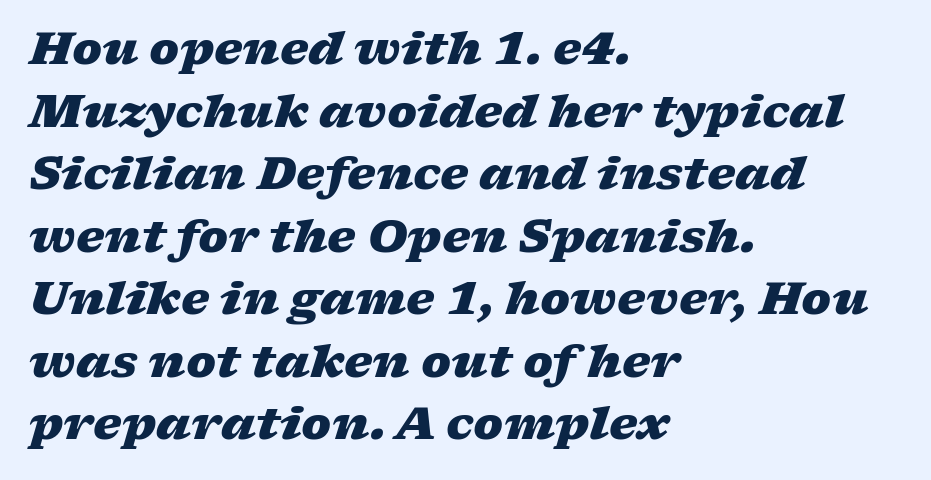
Q: Is the text bold? A: Yes.
Q: Is the text italic (slanted)? A: Yes, it leans right by about 17 degrees.
Q: Is the text underlined? A: No.
Q: How is the paragraph aligned? A: Left-aligned.
Q: Is the spacing between letters normal or unusually wide? A: Normal.
Q: Is the spacing between lines tight, normal or loose? A: Normal.
Q: Width (condensed, normal, or wide)? A: Wide.
Q: Stroke contrast? A: Low.
Q: x-height? A: Medium.
Q: Monospaced? A: No.
